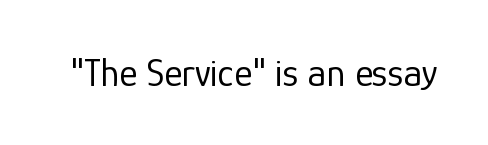
Q: Is the text bold? A: No.
Q: Is the text italic (slanted)? A: No, it is upright.
Q: Is the typeface a serif or a sans-serif typeface? A: Sans-serif.
Q: Is the text underlined? A: No.
Q: Is the spacing between letters normal or unusually wide? A: Normal.
Q: Width (condensed, normal, or wide)? A: Normal.
Q: Stroke contrast? A: Low.
Q: x-height? A: Medium.
Q: Monospaced? A: No.
